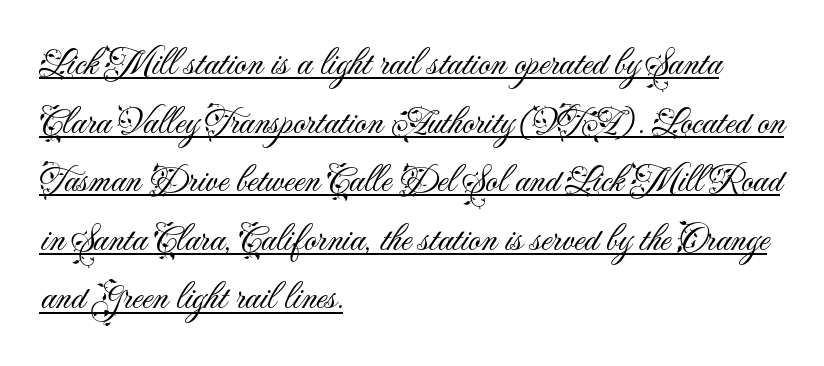
The face looks like a standard text weight, possibly lighter. Reading down the column, the eye jumps a familiar distance to each next line. Serif or sans? Sans — the stroke terminals are bare. The rendered words wear a rule along their underside.
